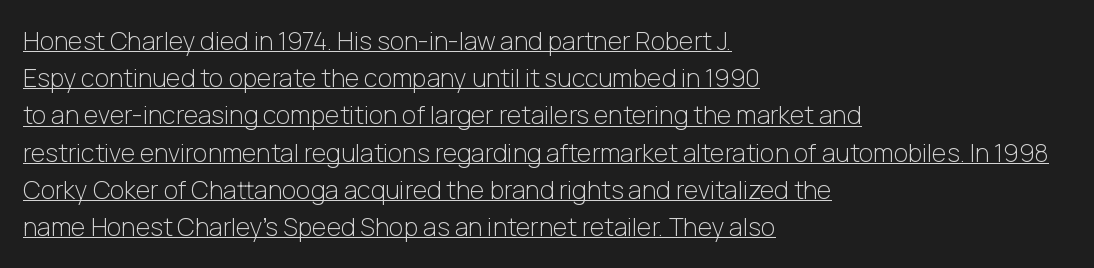
Nothing heavy about these letters — not bold at all. Each word holds together tightly as a unit, with standard inter-letter gaps. Is there any slant? The stems are plumb. This rendering features underlined lettering.
